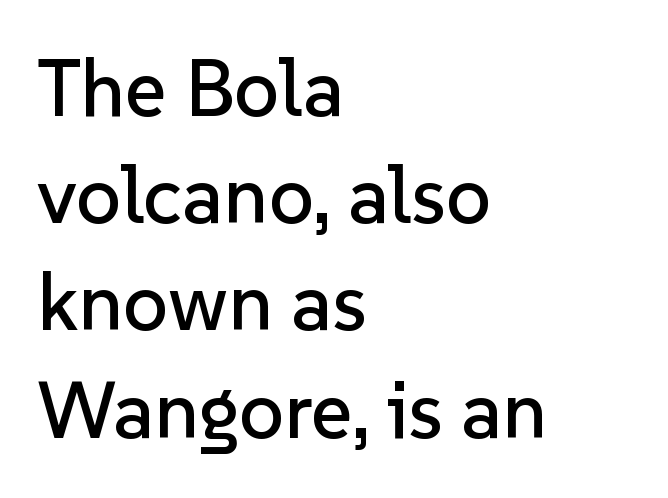
{"serif": "no", "italic": "no", "width": "normal", "stroke_contrast": "low", "x_height": "medium", "monospaced": "no", "underline": "no", "align": "left", "line_spacing": "normal", "line_spacing_ratio": 1.34, "letter_spacing": "normal", "letter_spacing_em": 0.0, "glyph_px": 80}
